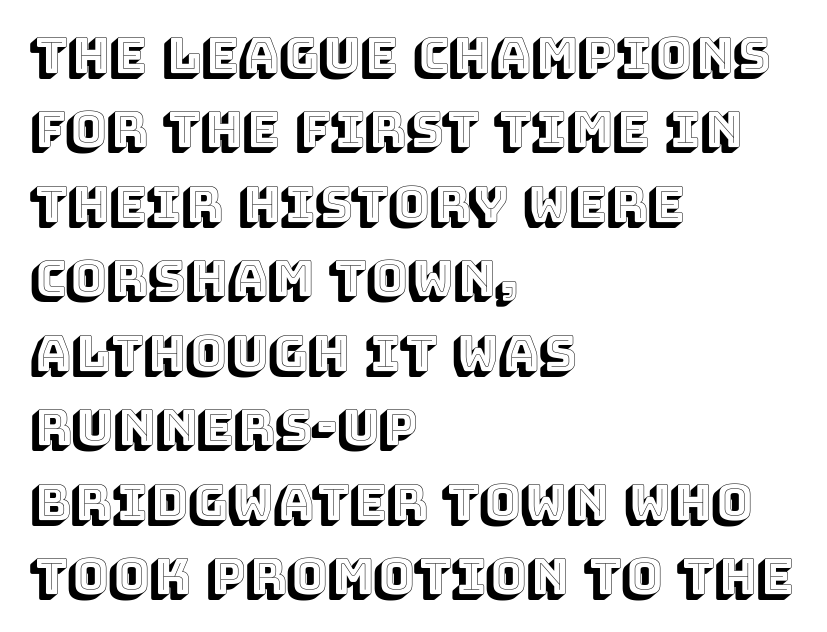
The image shows 49 px text type, upright; set left-aligned, normal line spacing (1.52x), normal letter spacing, not underlined; a large x-height.
